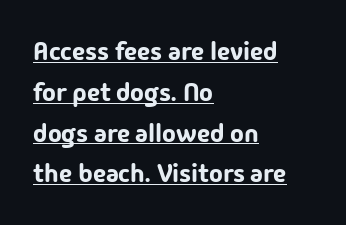
{"italic": "no", "underline": "yes", "align": "left", "line_spacing": "normal", "line_spacing_ratio": 1.57, "letter_spacing": "normal", "letter_spacing_em": 0.0, "glyph_px": 26}
